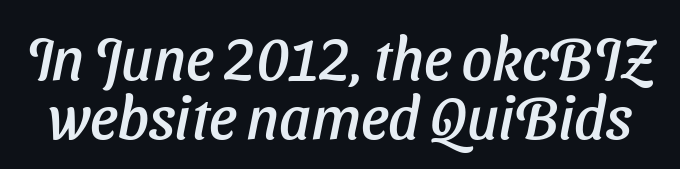
{"width": "normal", "stroke_contrast": "low", "x_height": "medium", "monospaced": "no", "underline": "no", "line_spacing": "tight", "line_spacing_ratio": 0.99, "letter_spacing": "normal", "letter_spacing_em": 0.0, "glyph_px": 60}
